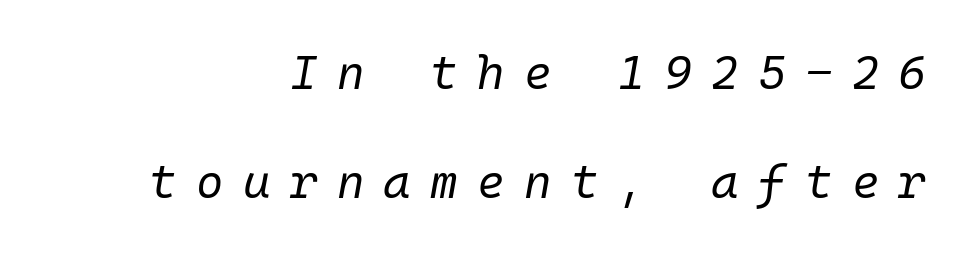
{"italic": "yes", "lean": "right", "slant_degrees": 10, "bold": "no", "weight": "regular", "width": "normal", "stroke_contrast": "low", "x_height": "medium", "underline": "no", "line_spacing": "loose", "line_spacing_ratio": 2.31, "letter_spacing": "wide", "letter_spacing_em": 0.41, "glyph_px": 47}
